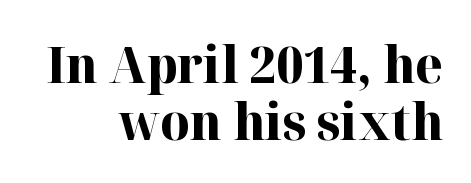
Notice how the stems are strictly vertical — no italics here. Summary of weight: heavy, a full bold. Vertically, the passage feels compressed, each row crowding the next. The face used here is proportionally spaced, like ordinary book or web type. Quick note: underline off. Here the glyphs are tracked normally, forming tight word shapes.
